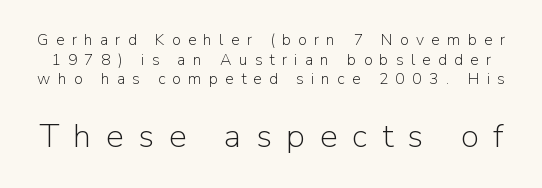
The image shows 33 px light sans-serif type, upright; set line spacing 1.23x, unusually wide letter spacing (+0.45 em), not underlined; the second (bottom) block is 2.06x larger; low stroke contrast and a medium x-height.
